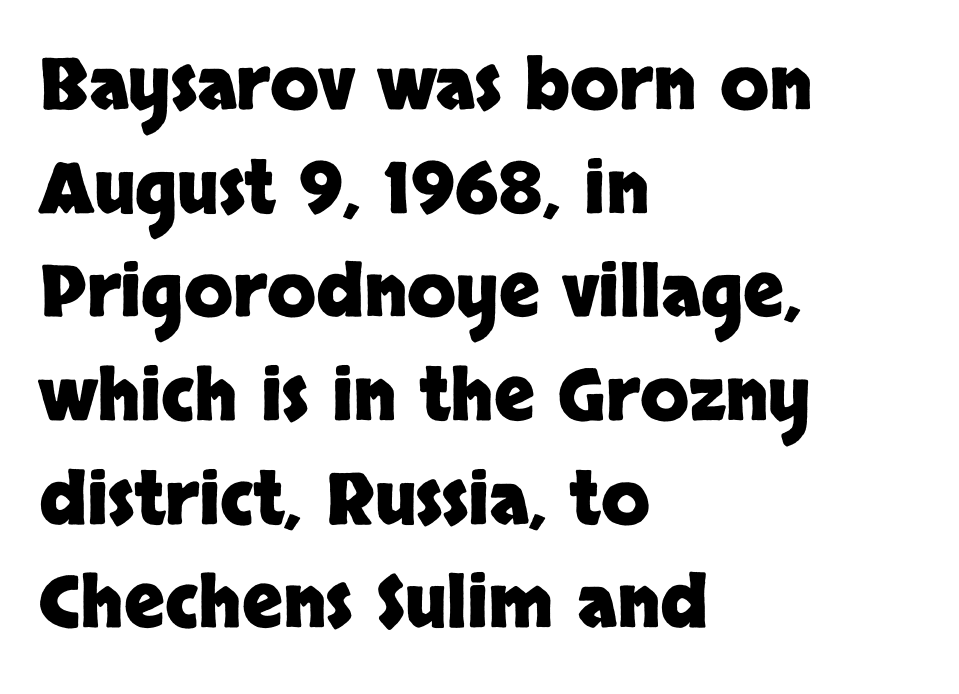
Q: Is the text bold? A: Yes.
Q: Is the text italic (slanted)? A: No, it is upright.
Q: Is the typeface a serif or a sans-serif typeface? A: Sans-serif.
Q: Is the text underlined? A: No.
Q: How is the paragraph aligned? A: Left-aligned.
Q: Is the spacing between letters normal or unusually wide? A: Normal.
Q: Is the spacing between lines tight, normal or loose? A: Normal.
Q: Width (condensed, normal, or wide)? A: Normal.
Q: Stroke contrast? A: Low.
Q: x-height? A: Large.
Q: Monospaced? A: No.
